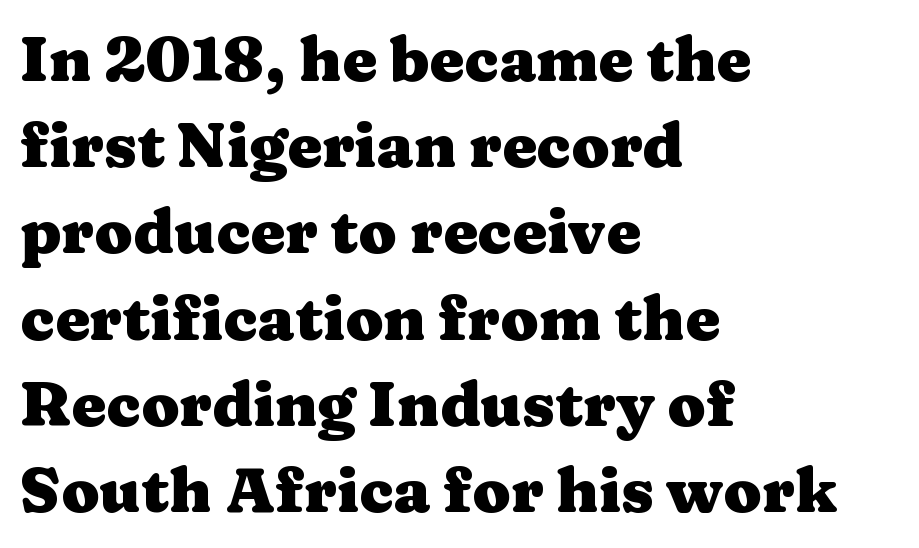
Has an underline been added? It has not. Does the leading feel generous? No, just average. Varying glyph widths throughout — classic text-font behaviour. Look at the stroke-to-counter ratio: heavy, a bold. This rendering leaves character spacing at its baseline value. Teacher's note: observe the even left margin — that is flush-left alignment.
